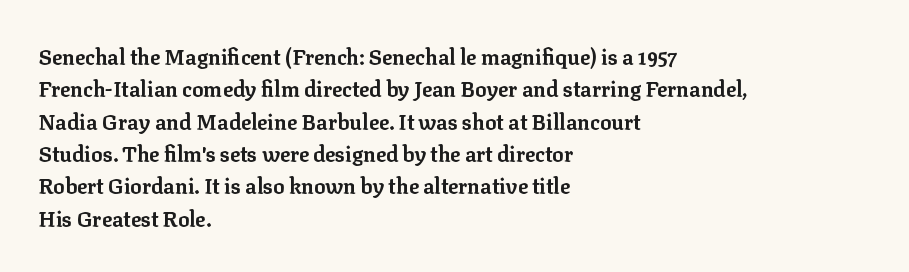
{"italic": "no", "bold": "yes", "underline": "no", "align": "left", "line_spacing": "normal", "line_spacing_ratio": 1.54, "letter_spacing": "normal", "letter_spacing_em": 0.0, "glyph_px": 21}
